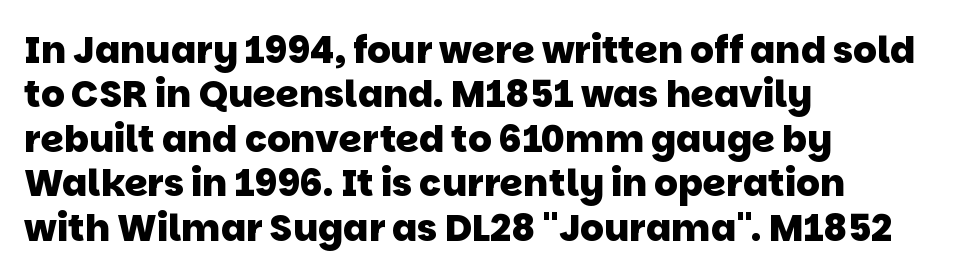
The space directly below the letters is spotless. This rendering uses left alignment, leaving the right contour irregular. How heavy is the stroke? Heavy — this is a bold. Proportional: the letters do not fall into vertical columns.
